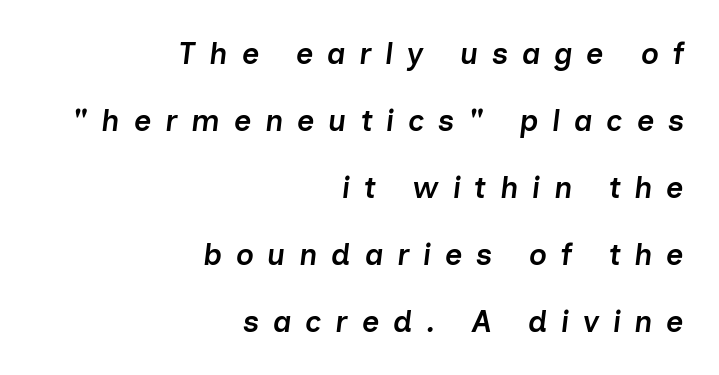
{"italic": "yes", "lean": "right", "slant_degrees": 7, "bold": "semi", "weight": "semibold", "width": "normal", "stroke_contrast": "low", "x_height": "medium", "monospaced": "no", "underline": "no", "align": "right", "line_spacing": "loose", "line_spacing_ratio": 2.23, "letter_spacing": "wide", "letter_spacing_em": 0.46, "glyph_px": 30}
